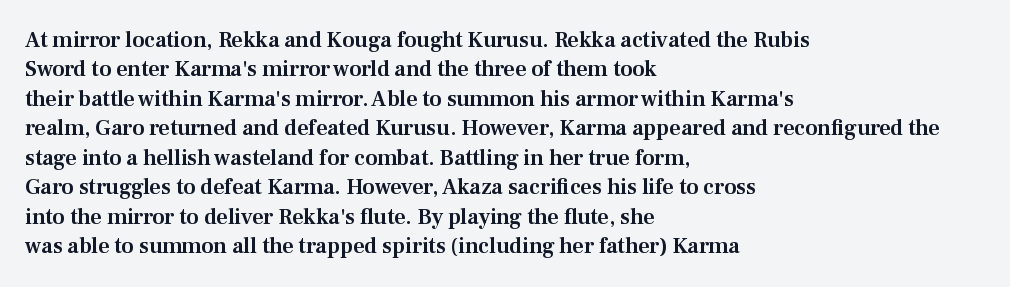
Reading down the block, your eye returns to a fixed left position each line. The type sits square on the baseline with zero lean. The space directly below the letters is spotless. Notice how descenders clear the ascenders below comfortably — that's standard leading. Each word holds together tightly as a unit, with standard inter-letter gaps.
